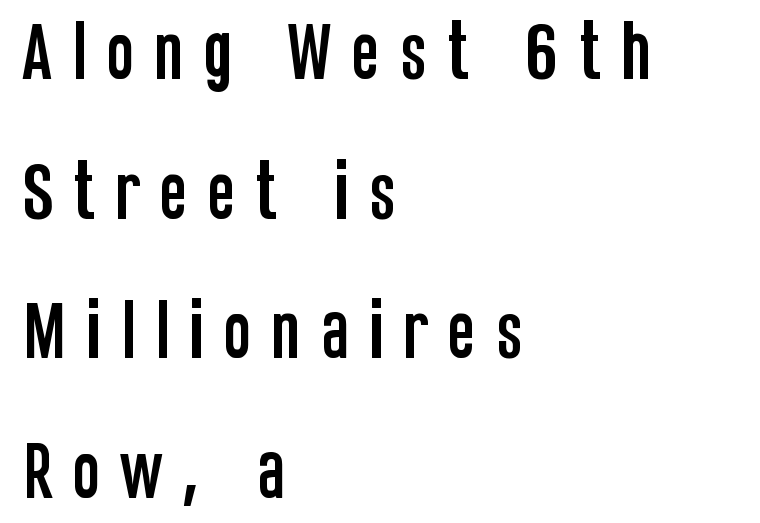
Here the designer chose a conventional face with non-uniform glyph widths. Every row of glyphs begins at an identical x-position on the left. Loosely led — the rows are spread out. Words appear elongated and porous because spacing is wide. Are there feet on the stems? There aren't — it's a sans. Letters rest on an invisible, unmarked baseline.
